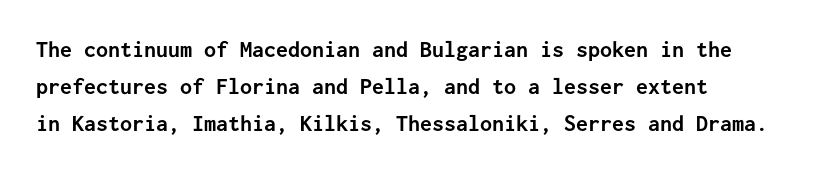
These lines sit exactly where default settings would place them. Descenders are the only things crossing below the line. As a designer I'd log this as weight 700, bold. Where is the straight margin? On the left. The axis of the letterforms is exactly vertical. No extra tracking has been applied to these lines.
